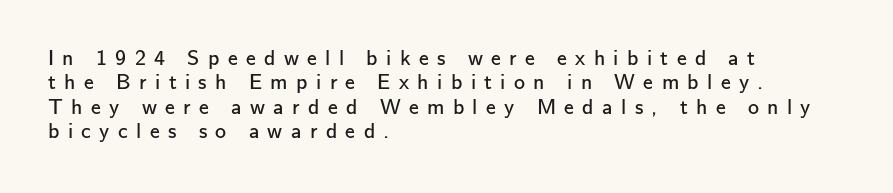
The space between consecutive lines is stingy. Visually the block forms a straight wall on the left and a jagged coastline on the right. Words float on clear page, feet unadorned. The gaps between neighbouring characters are conspicuously large. Letters have the restrained weight of plain body copy at most.
